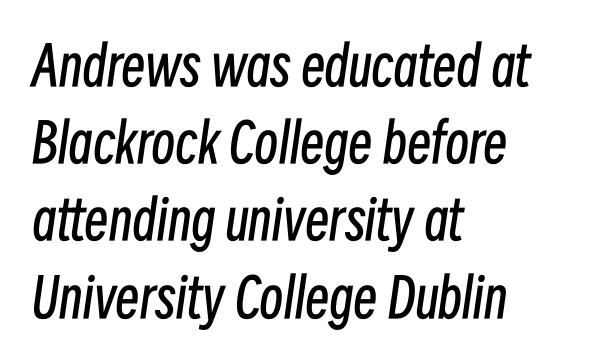
Is the type heavy? It reads as light-to-regular instead. The space beneath each line is pristine and unruled. In terms of leading, this rendering sits right in the middle. Note the varied advance widths — an 'i' is clearly narrower than an 'm'. Each word holds together tightly as a unit, with standard inter-letter gaps.
